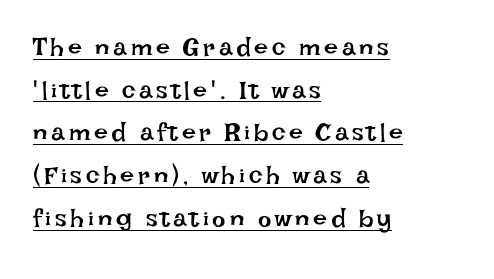
{"italic": "no", "bold": "no", "underline": "yes", "align": "left", "line_spacing_ratio": 1.71, "glyph_px": 25}
